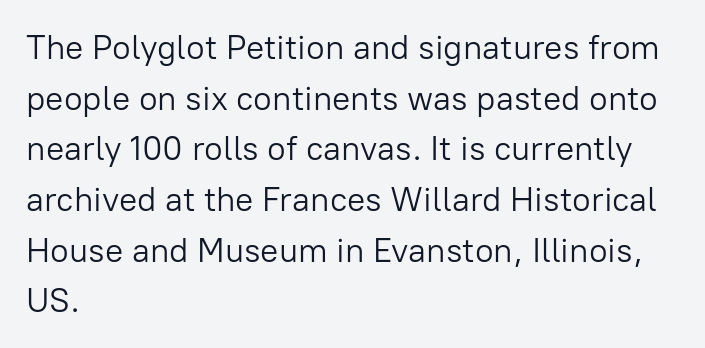
The lines sit at an ordinary, default distance from one another. The designer went with a sans here, leaving each stem footless. You could not count columns in this text — the font is proportionally spaced. The rendering anchors every line to the left-hand side. Tall strokes in this sample are plumb rather than angled.
